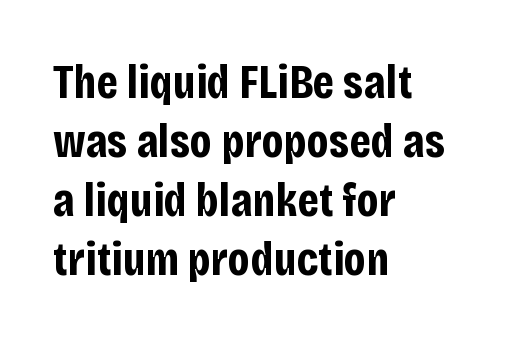
Here the designer chose a conventional face with non-uniform glyph widths. These lines are composed in type without serifs. Tracking here is standard; glyphs follow each other at the usual distance. Every character sits straight up, as roman type does. Each row of text sits above clean, open space.
